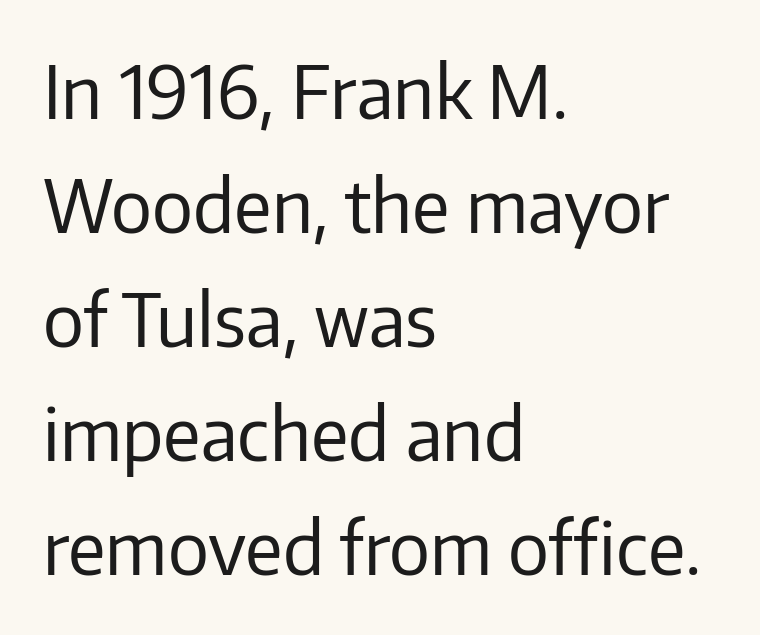
{"serif": "no", "italic": "no", "bold": "no", "weight": "regular", "width": "normal", "stroke_contrast": "low", "x_height": "medium", "monospaced": "no", "underline": "no", "align": "left", "line_spacing": "normal", "line_spacing_ratio": 1.56, "letter_spacing": "normal", "letter_spacing_em": 0.0, "glyph_px": 73}
